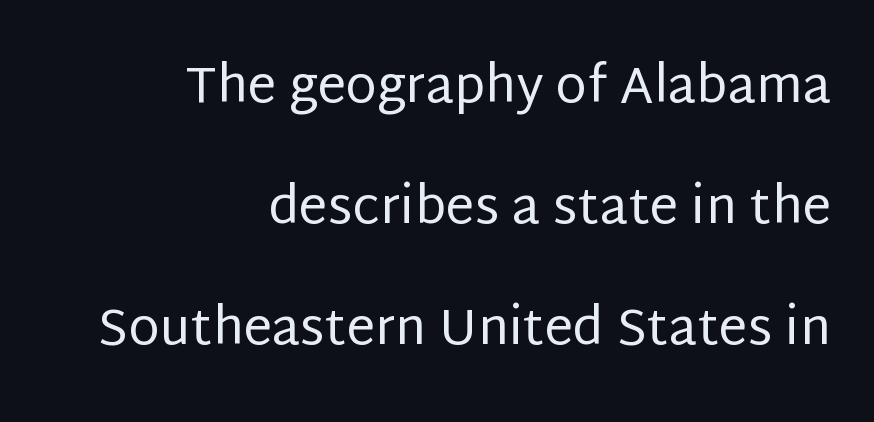
{"serif": "no", "italic": "no", "bold": "no", "weight": "regular", "width": "normal", "stroke_contrast": "low", "x_height": "large", "monospaced": "no", "underline": "no", "align": "right", "line_spacing": "loose", "line_spacing_ratio": 2.37, "letter_spacing": "normal", "letter_spacing_em": 0.0, "glyph_px": 51}
